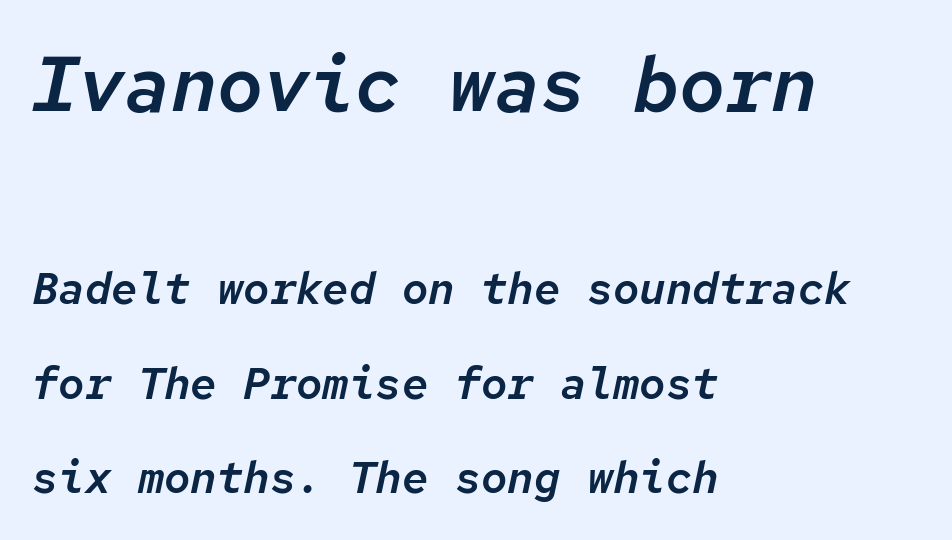
The image shows 77 px text type, italic (leaning right), monospaced; set left-aligned, loose line spacing (2.15x), normal letter spacing, not underlined; the first (top) block is 1.75x larger; low stroke contrast and a medium x-height.
